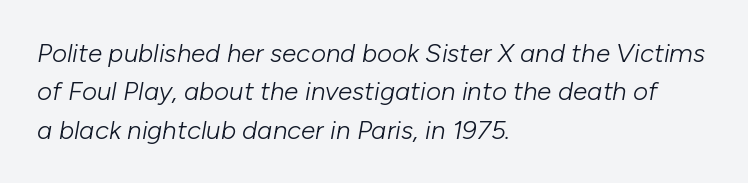
{"italic": "yes", "lean": "right", "slant_degrees": 10, "bold": "no", "underline": "no", "align": "left", "line_spacing": "normal", "line_spacing_ratio": 1.48, "letter_spacing": "normal", "letter_spacing_em": 0.0, "glyph_px": 26}
